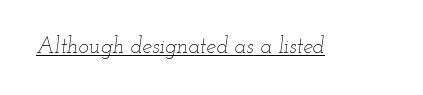
The image shows 22 px text type, italic (leaning right); set normal letter spacing, underlined.
